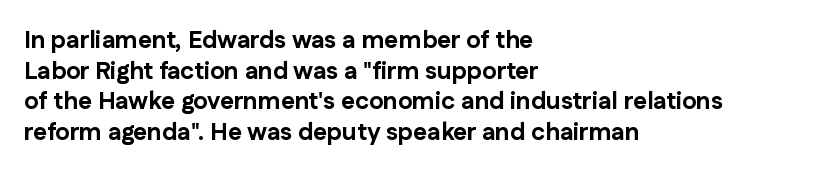
Q: Is the text bold? A: Yes.
Q: Is the text italic (slanted)? A: No, it is upright.
Q: Is the text underlined? A: No.
Q: How is the paragraph aligned? A: Left-aligned.
Q: Is the spacing between letters normal or unusually wide? A: Normal.
Q: Is the spacing between lines tight, normal or loose? A: Normal.
